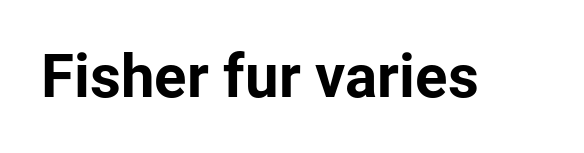
{"serif": "no", "italic": "no", "bold": "yes", "weight": "bold", "width": "normal", "stroke_contrast": "low", "x_height": "medium", "monospaced": "no", "underline": "no", "letter_spacing": "normal", "letter_spacing_em": 0.0, "glyph_px": 60}
